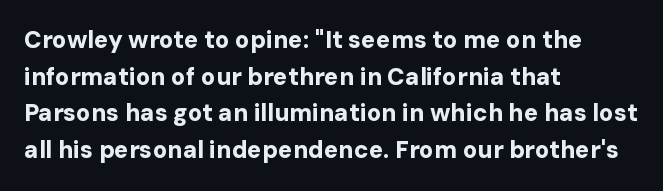
Q: Is the text bold? A: Yes.
Q: Is the text italic (slanted)? A: No, it is upright.
Q: Is the text underlined? A: No.
Q: How is the paragraph aligned? A: Left-aligned.
Q: Is the spacing between letters normal or unusually wide? A: Normal.
Q: Is the spacing between lines tight, normal or loose? A: Normal.
